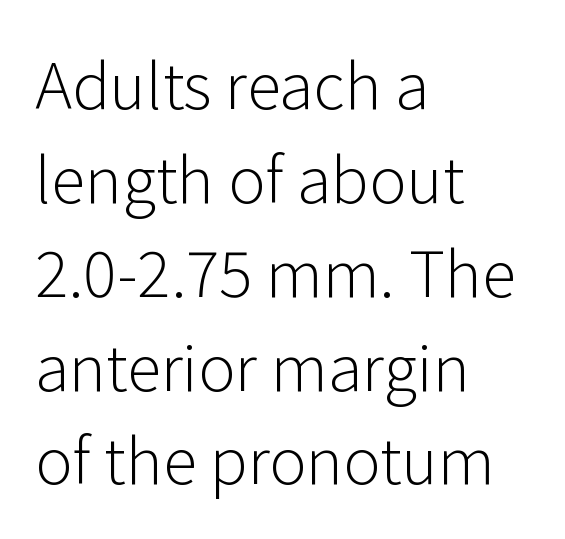
Q: Is the text bold? A: No.
Q: Is the text italic (slanted)? A: No, it is upright.
Q: Is the typeface a serif or a sans-serif typeface? A: Sans-serif.
Q: Is the text underlined? A: No.
Q: How is the paragraph aligned? A: Left-aligned.
Q: Is the spacing between letters normal or unusually wide? A: Normal.
Q: Is the spacing between lines tight, normal or loose? A: Normal.
Q: Width (condensed, normal, or wide)? A: Normal.
Q: Stroke contrast? A: Low.
Q: x-height? A: Medium.
Q: Monospaced? A: No.
